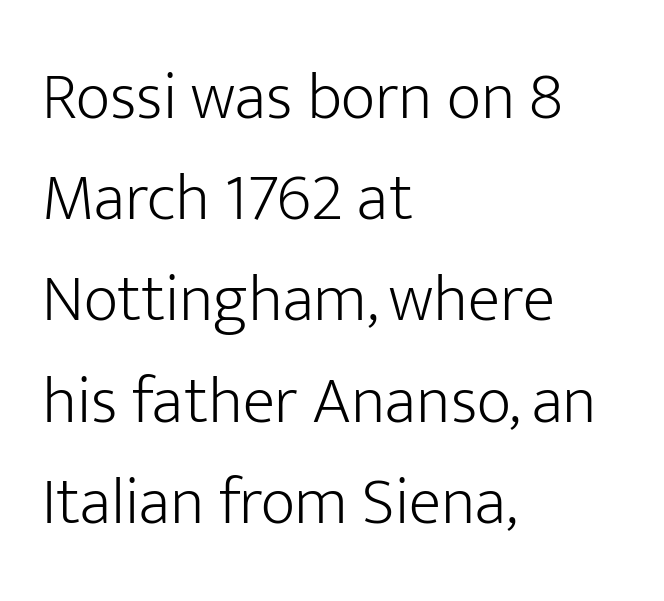
Short and long lines alike share a common starting point at left. Vertical strokes here are truly vertical. Note the varied advance widths — an 'i' is clearly narrower than an 'm'. Students, observe: this is what conventionally led text looks like. The zone under the glyphs is completely vacant.
